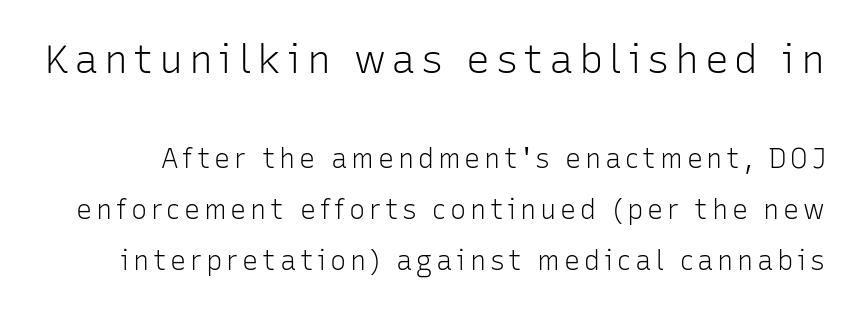
The type family on display is of the sans-serif kind. Varying glyph widths throughout — classic text-font behaviour. You get the large type first, then a drop to smaller type. A quiet, ordinary-to-light weight characterises the typeface. Unmarked baselines from the first word to the last. Do the letters lean? They stand straight.
